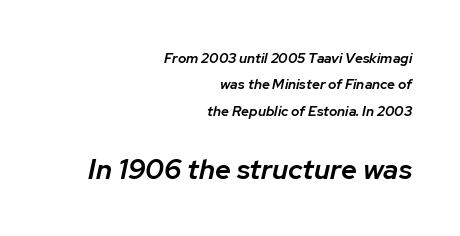
{"italic": "yes", "lean": "right", "slant_degrees": 12, "bold": "semi", "weight": "semibold", "width": "normal", "stroke_contrast": "low", "x_height": "medium", "monospaced": "no", "underline": "no", "align": "right", "line_spacing_ratio": 1.89, "letter_spacing": "normal", "letter_spacing_em": 0.0, "larger_block": "second", "size_ratio": 2.0, "glyph_px": 28}
